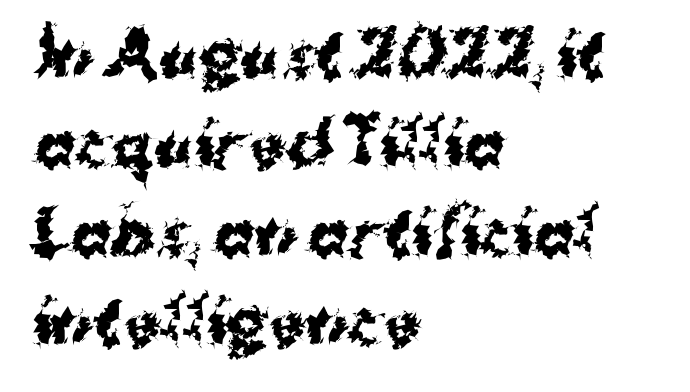
The passage is arranged the way most books set body copy — flush left. Anything drawn beneath the words? Only blank space. The block of text has a typical density, with ordinary space between rows. Letter spacing: default.
